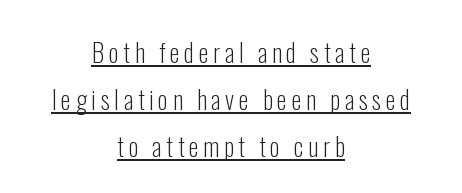
The lettering is marked with a stroke running underneath it. Every character sits straight up, as roman type does. Each line is balanced around a shared central axis. Stems and bowls with no extra thickness — not bold.
